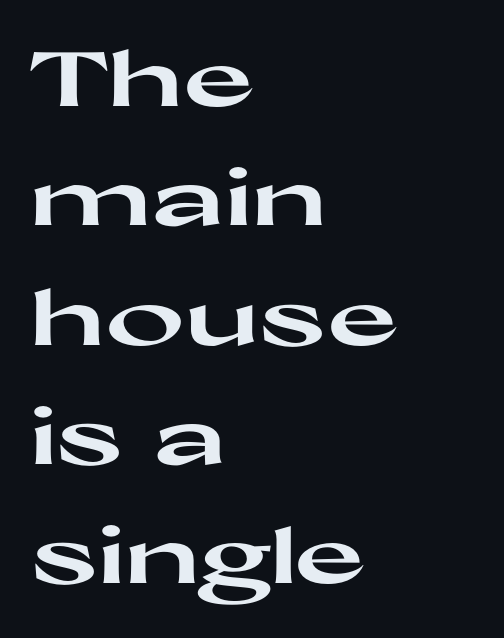
{"serif": "no", "italic": "no", "bold": "yes", "weight": "heavy", "width": "wide", "stroke_contrast": "high", "x_height": "medium", "monospaced": "no", "underline": "no", "align": "left", "line_spacing": "normal", "line_spacing_ratio": 1.57, "letter_spacing": "normal", "letter_spacing_em": 0.0, "glyph_px": 76}
